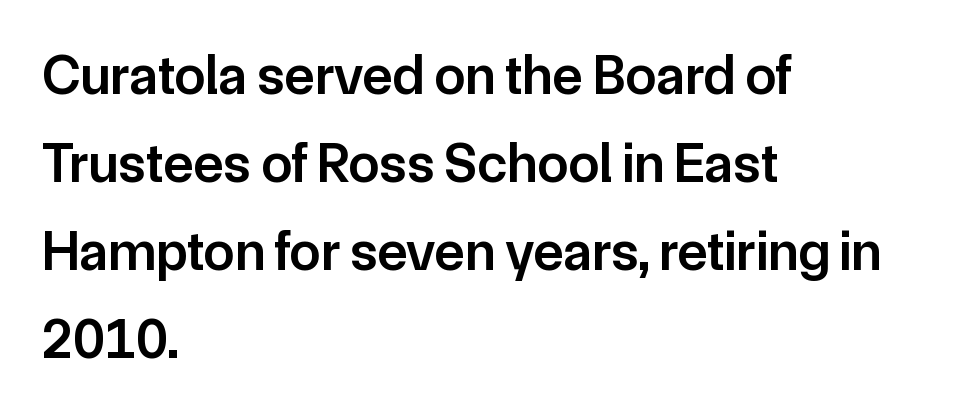
Q: Is the text bold? A: Semi-bold.
Q: Is the text italic (slanted)? A: No, it is upright.
Q: Is the typeface a serif or a sans-serif typeface? A: Sans-serif.
Q: Is the text underlined? A: No.
Q: How is the paragraph aligned? A: Left-aligned.
Q: Is the spacing between letters normal or unusually wide? A: Normal.
Q: Is the spacing between lines tight, normal or loose? A: Normal.
Q: Width (condensed, normal, or wide)? A: Normal.
Q: Stroke contrast? A: Low.
Q: x-height? A: Medium.
Q: Monospaced? A: No.
